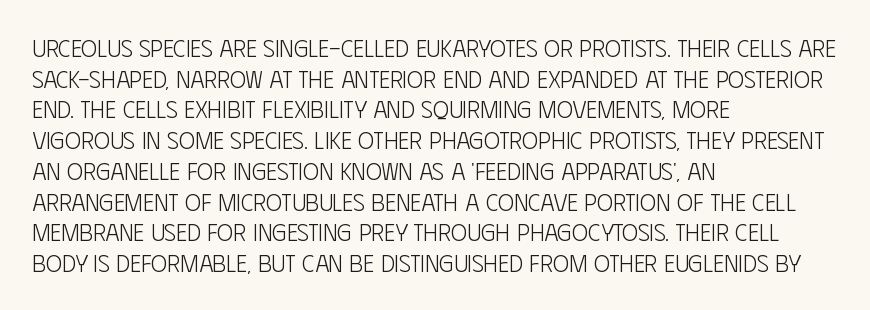
{"italic": "no", "bold": "no", "underline": "no", "align": "left", "line_spacing": "normal", "line_spacing_ratio": 1.28, "letter_spacing": "normal", "letter_spacing_em": 0.0, "glyph_px": 24}
